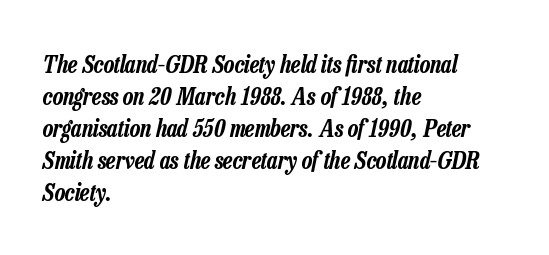
{"italic": "yes", "lean": "right", "slant_degrees": 13, "underline": "no", "align": "left", "line_spacing": "normal", "line_spacing_ratio": 1.33, "letter_spacing": "normal", "letter_spacing_em": 0.0, "glyph_px": 24}
